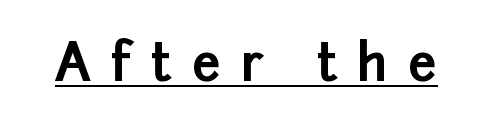
A continuous stroke trails under the words, as in a hyperlink. The font's upright variant was chosen for this text. Weight check: bold — yes, fully. A typesetter would label this face a sans. These lines have a slow, spaced-out rhythm from letter to letter. Spacing verdict: proportional, widths tailored to each character.
